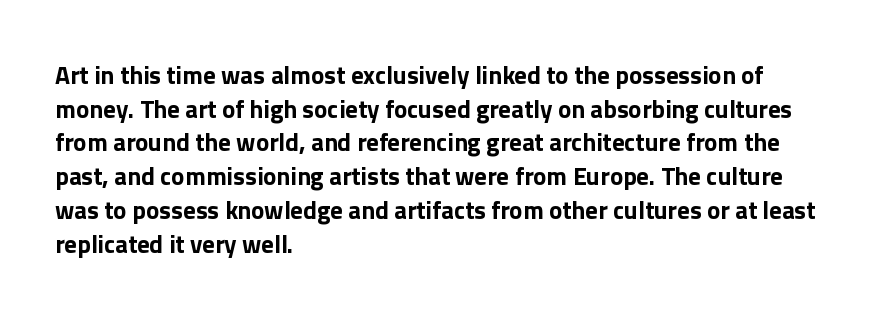
The image shows 25 px bold type, upright; set left-aligned, normal line spacing (1.35x), normal letter spacing, not underlined.
